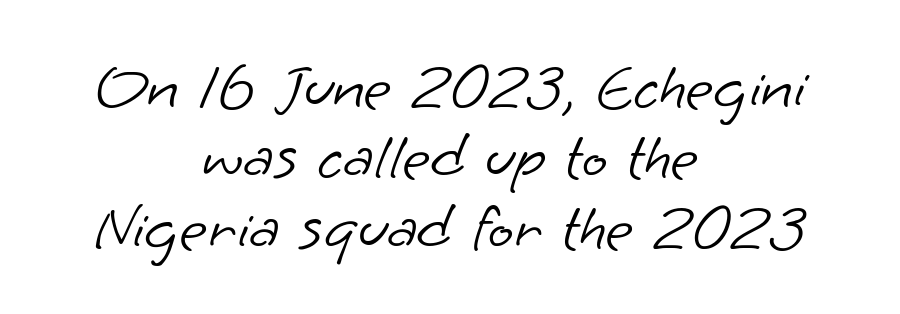
Check where the strokes stop: nothing finishes them off — pure sans. In CSS terms this would be text-align: center. This sample has the flowing, uneven cadence of proportional lettering. Weight class: somewhere from thin through regular.
